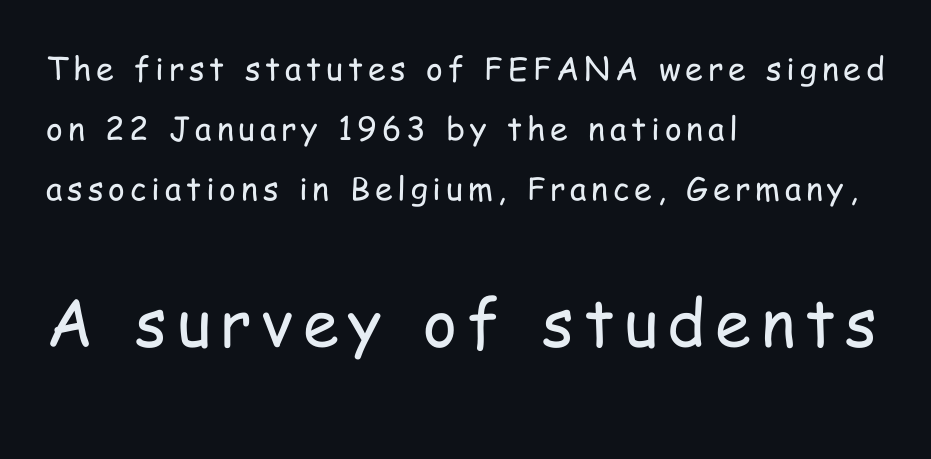
The image shows 65 px regular-weight, condensed sans-serif type, upright; set left-aligned, line spacing 1.88x, not underlined; the second (bottom) block is 2.03x larger; low stroke contrast and a medium x-height.
